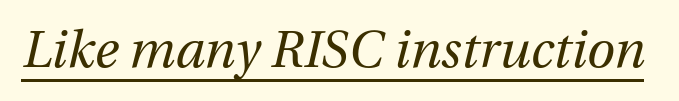
Q: Is the text bold? A: No.
Q: Is the text italic (slanted)? A: Yes, it leans right by about 12 degrees.
Q: Is the text underlined? A: Yes.
Q: Is the spacing between letters normal or unusually wide? A: Normal.
Q: Width (condensed, normal, or wide)? A: Normal.
Q: Stroke contrast? A: Medium.
Q: x-height? A: Medium.
Q: Monospaced? A: No.
